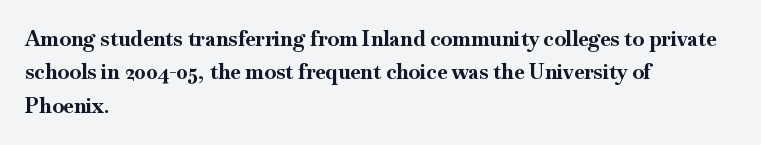
The image shows 21 px bold type, upright; set left-aligned, normal line spacing (1.59x), normal letter spacing, not underlined.
